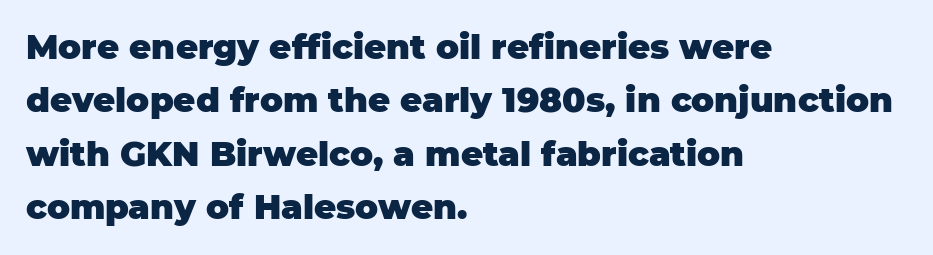
The image shows 34 px heavy sans-serif type, upright; set left-aligned, normal line spacing (1.57x), normal letter spacing, not underlined; low stroke contrast and a large x-height.
